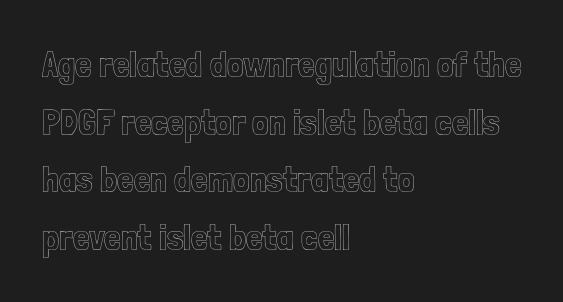
Q: Is the text italic (slanted)? A: No, it is upright.
Q: Is the text underlined? A: No.
Q: How is the paragraph aligned? A: Left-aligned.
Q: Is the spacing between letters normal or unusually wide? A: Normal.
Q: Is the spacing between lines tight, normal or loose? A: Normal.
Q: Width (condensed, normal, or wide)? A: Condensed.
Q: x-height? A: Medium.
Q: Monospaced? A: No.
